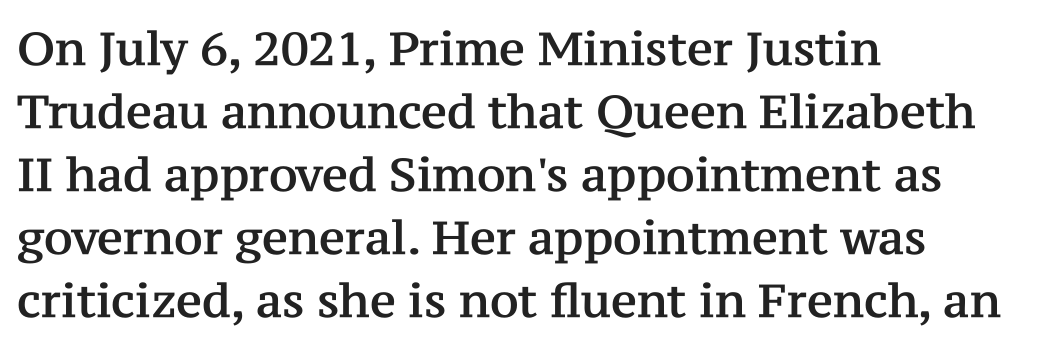
{"serif": "yes", "italic": "no", "width": "normal", "stroke_contrast": "medium", "x_height": "medium", "monospaced": "no", "underline": "no", "align": "left", "line_spacing": "normal", "line_spacing_ratio": 1.37, "letter_spacing": "normal", "letter_spacing_em": 0.0, "glyph_px": 46}
